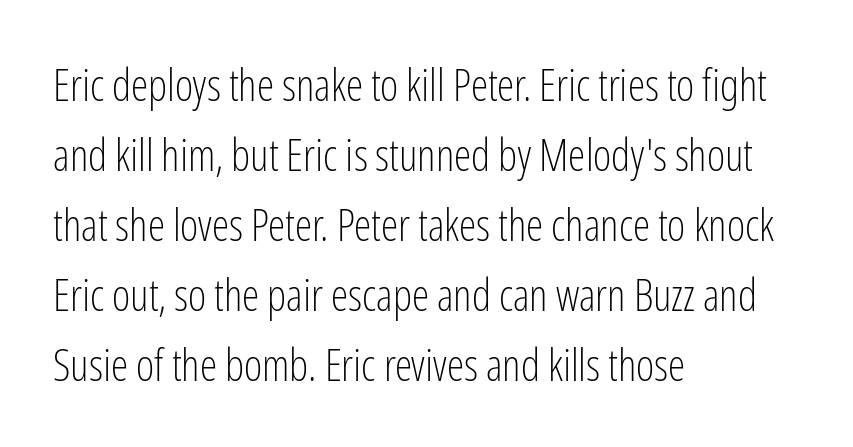
{"serif": "no", "italic": "no", "bold": "no", "weight": "light", "width": "condensed", "stroke_contrast": "low", "x_height": "medium", "monospaced": "no", "underline": "no", "align": "left", "line_spacing": "normal", "line_spacing_ratio": 1.59, "letter_spacing": "normal", "letter_spacing_em": 0.0, "glyph_px": 44}
